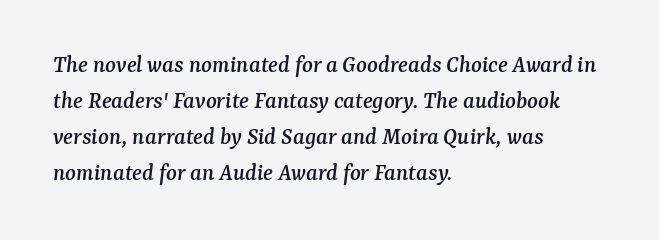
Q: Is the text italic (slanted)? A: Yes, it leans right by about 7 degrees.
Q: Is the text underlined? A: No.
Q: How is the paragraph aligned? A: Left-aligned.
Q: Is the spacing between letters normal or unusually wide? A: Normal.
Q: Is the spacing between lines tight, normal or loose? A: Normal.
